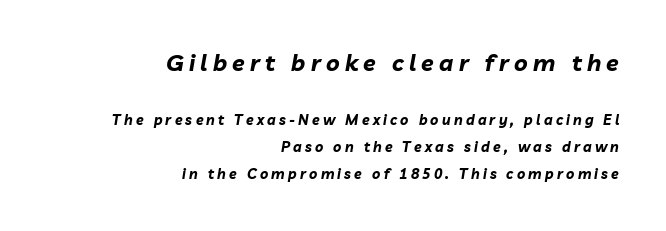
{"italic": "yes", "lean": "right", "slant_degrees": 10, "bold": "yes", "underline": "no", "align": "right", "line_spacing": "loose", "line_spacing_ratio": 1.94, "letter_spacing": "wide", "letter_spacing_em": 0.23, "larger_block": "first", "size_ratio": 1.64, "glyph_px": 23}
